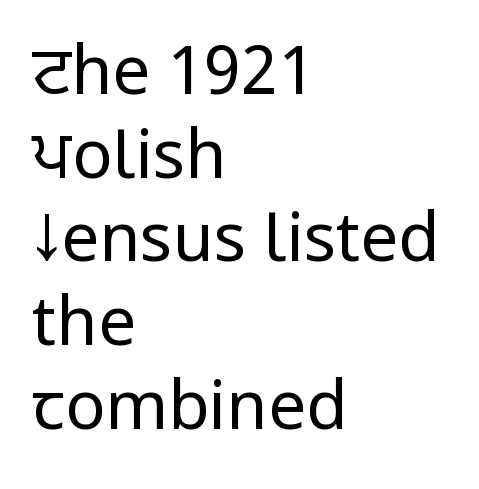
Line starts are locked; line ends wander. Anything drawn beneath the words? Only blank space. The face used here is rendered with its standard letterfit. The designer went with a sans here, leaving each stem footless. A typesetter would mark this as roman, not italic. Horizontal bands of white between lines are of average thickness.
